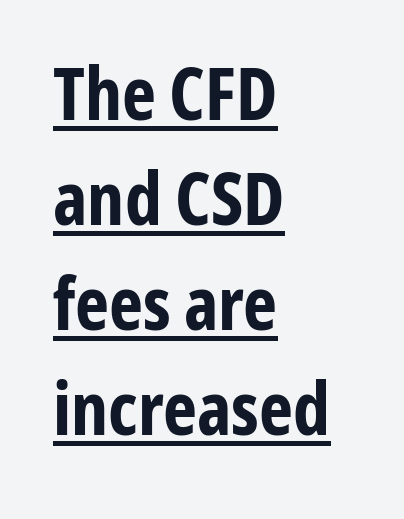
Q: Is the text bold? A: Yes.
Q: Is the text italic (slanted)? A: No, it is upright.
Q: Is the typeface a serif or a sans-serif typeface? A: Sans-serif.
Q: Is the text underlined? A: Yes.
Q: How is the paragraph aligned? A: Left-aligned.
Q: Is the spacing between letters normal or unusually wide? A: Normal.
Q: Is the spacing between lines tight, normal or loose? A: Normal.
Q: Width (condensed, normal, or wide)? A: Condensed.
Q: Stroke contrast? A: Low.
Q: x-height? A: Medium.
Q: Monospaced? A: No.
